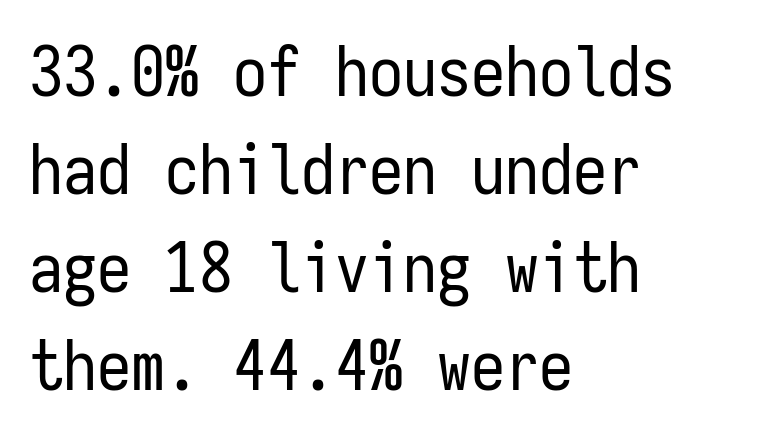
The image shows 68 px regular-weight, condensed sans-serif type, upright, monospaced; set left-aligned, normal line spacing (1.44x), normal letter spacing, not underlined; low stroke contrast and a medium x-height.
